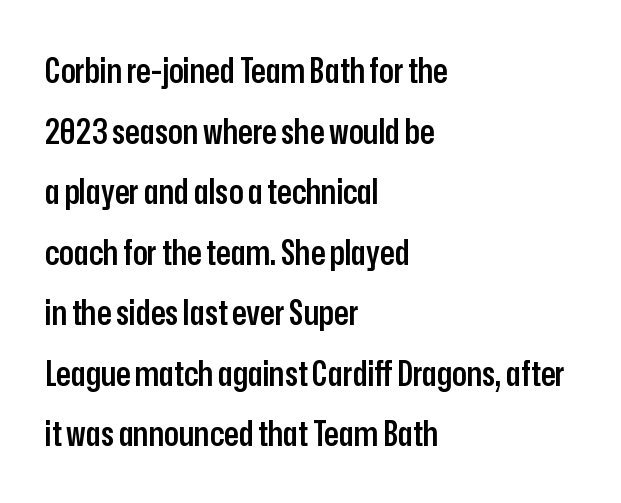
{"serif": "no", "italic": "no", "bold": "semi", "weight": "semibold", "width": "condensed", "stroke_contrast": "low", "x_height": "medium", "monospaced": "no", "underline": "no", "align": "left", "line_spacing_ratio": 1.78, "letter_spacing": "normal", "letter_spacing_em": 0.0, "glyph_px": 34}
